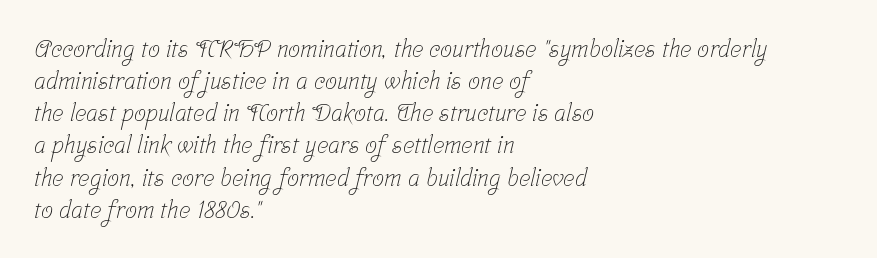
The image shows 24 px text type; set left-aligned, normal line spacing (1.34x), normal letter spacing, not underlined.
